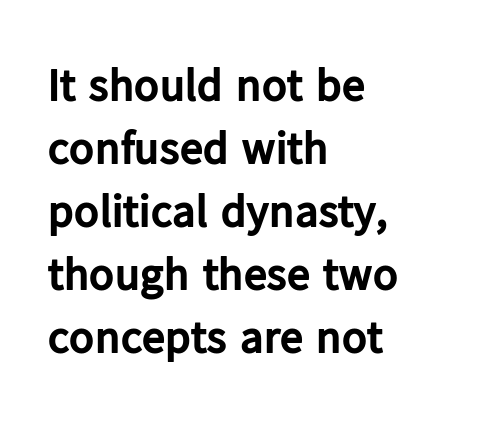
The image shows 47 px bold sans-serif type, upright; set left-aligned, normal line spacing (1.34x), normal letter spacing, not underlined; low stroke contrast and a medium x-height.
